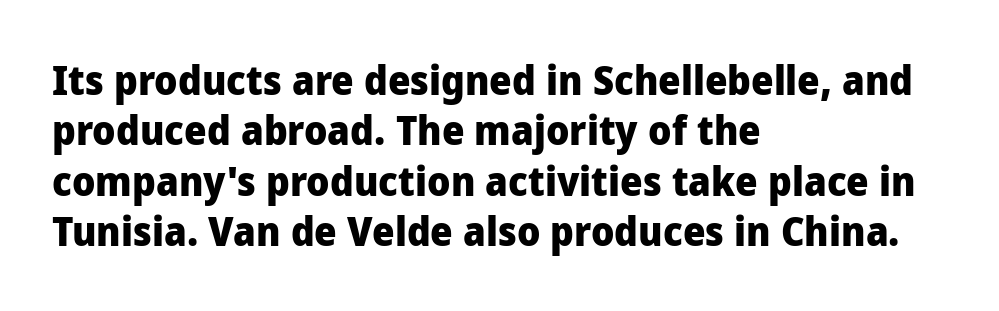
The face used here is a sans, in the tradition of grotesques and geometrics. The rag falls on the right side of this text block. Standard letterfit; no display-style spreading of the glyphs. The font's upright variant was chosen for this text.
